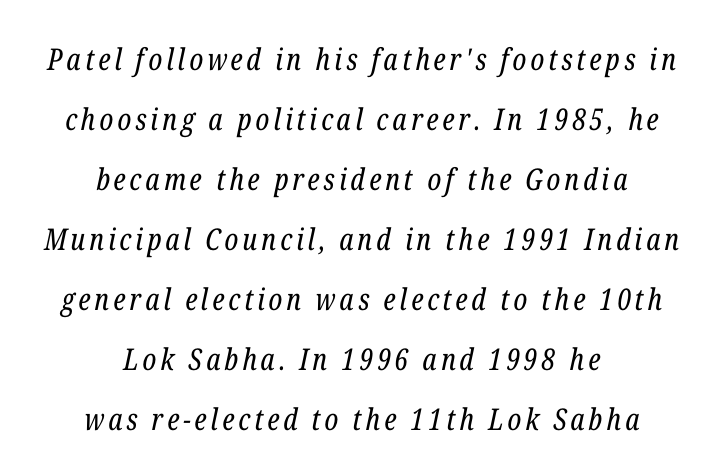
The image shows 30 px regular-weight, condensed serif type, italic (leaning right); set centered, loose line spacing (2.0x), not underlined; low stroke contrast and a medium x-height.
